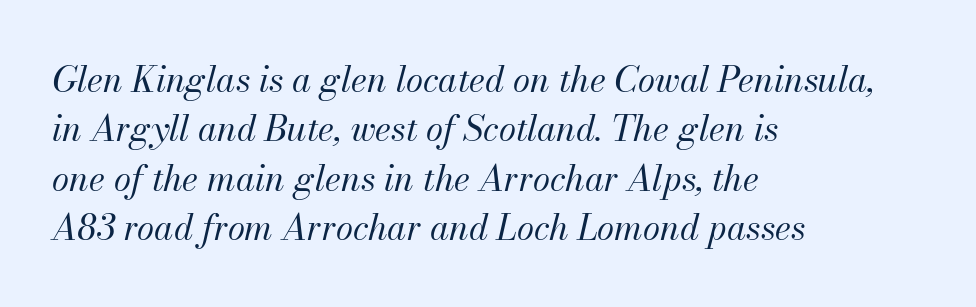
The image shows 35 px regular-weight type, italic (leaning right); set left-aligned, normal line spacing (1.41x), normal letter spacing, not underlined; medium stroke contrast and a small x-height.
